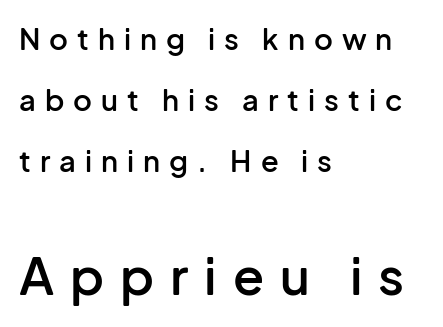
Clear beneath every line of the passage. Caption: semibold face, moderately heavy strokes. Character size in the trailing block exceeds that of the leading block. The lettering holds an erect, upright posture throughout. Character widths vary here, with narrow letters taking less room than wide ones.
